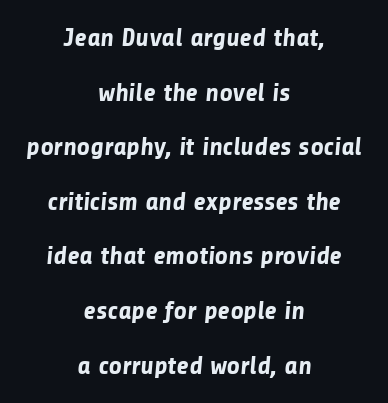
Nobody drew a line under any word here. These words are printed bold, with thick strokes throughout. What's the leading like? Stretched, with rows far apart. Nobody touched the tracking dial on this one. Short and long lines alike share a common midpoint.
